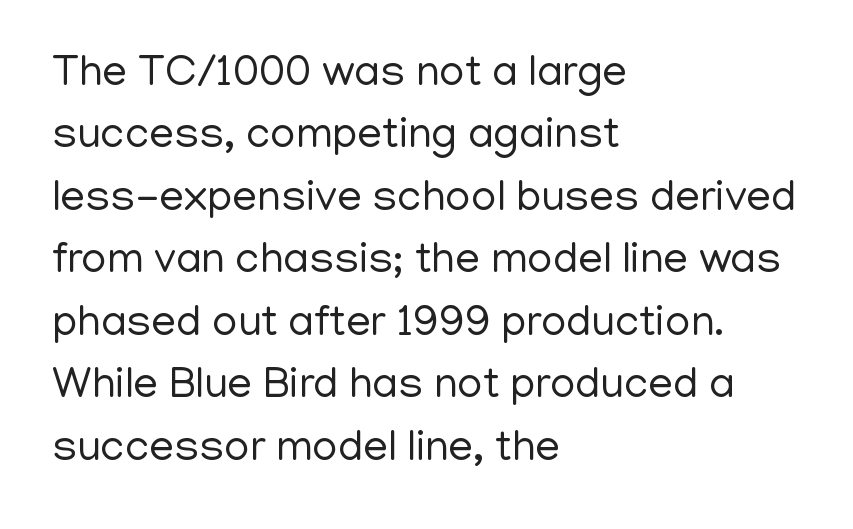
Varying glyph widths throughout — classic text-font behaviour. The ragged edge is on the right, which tells us the setting is flush left. Bold? No — there's no thickening of the strokes. The foot of each line stays bare and open.
